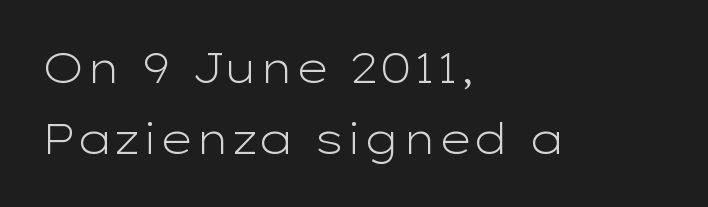
Q: Is the text bold? A: No.
Q: Is the text italic (slanted)? A: No, it is upright.
Q: Is the typeface a serif or a sans-serif typeface? A: Sans-serif.
Q: Is the text underlined? A: No.
Q: How is the paragraph aligned? A: Left-aligned.
Q: Is the spacing between letters normal or unusually wide? A: Normal.
Q: Is the spacing between lines tight, normal or loose? A: Normal.
Q: Width (condensed, normal, or wide)? A: Wide.
Q: Stroke contrast? A: Low.
Q: x-height? A: Medium.
Q: Monospaced? A: No.
